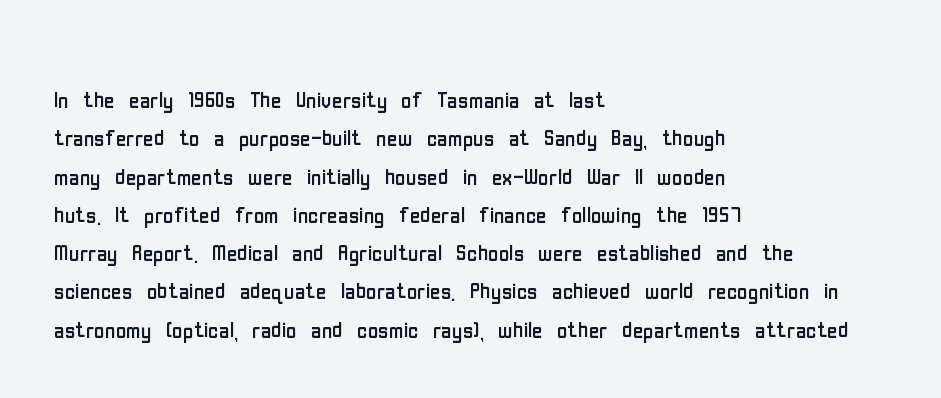
Q: Is the text bold? A: No.
Q: Is the text italic (slanted)? A: No, it is upright.
Q: Is the typeface a serif or a sans-serif typeface? A: Sans-serif.
Q: Is the text underlined? A: No.
Q: How is the paragraph aligned? A: Left-aligned.
Q: Is the spacing between letters normal or unusually wide? A: Normal.
Q: Is the spacing between lines tight, normal or loose? A: Normal.
Q: Width (condensed, normal, or wide)? A: Condensed.
Q: Stroke contrast? A: Low.
Q: x-height? A: Medium.
Q: Monospaced? A: No.
